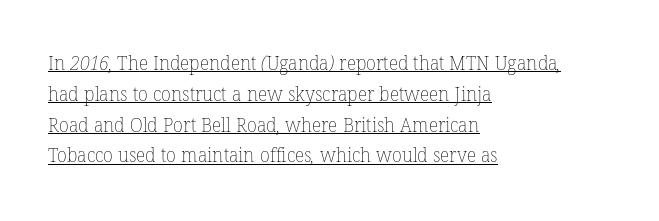
Q: Is the text bold? A: No.
Q: Is the text underlined? A: Yes.
Q: How is the paragraph aligned? A: Left-aligned.
Q: Is the spacing between letters normal or unusually wide? A: Normal.
Q: Is the spacing between lines tight, normal or loose? A: Normal.
